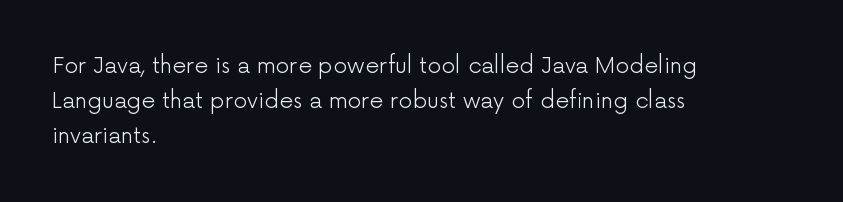
{"italic": "no", "bold": "no", "underline": "no", "align": "left", "line_spacing": "normal", "line_spacing_ratio": 1.59, "letter_spacing": "normal", "letter_spacing_em": 0.0, "glyph_px": 22}
